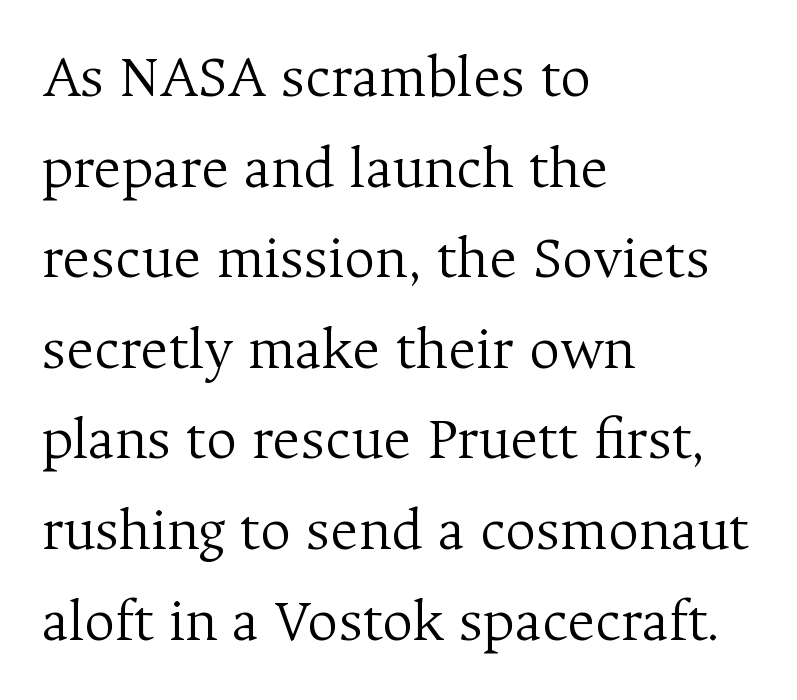
The lines in this sample share a left origin and differ only in where they stop. Rule under the text: the space is simply empty. Stems here are at most as thick as an everyday book face. Quick note: interline space is typical. Compared with typical body copy, the letter spacing here is the same. Each letter keeps its own natural width here, so spacing adapts to shape.
